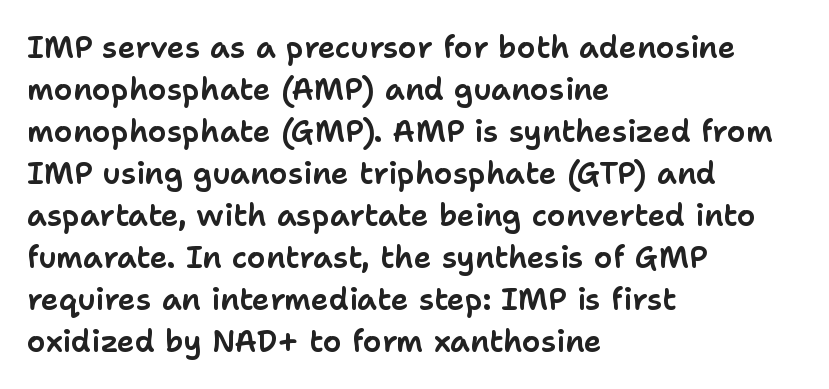
The image shows 30 px sans-serif type, upright; set left-aligned, normal line spacing (1.4x), normal letter spacing, not underlined; low stroke contrast and a medium x-height.
